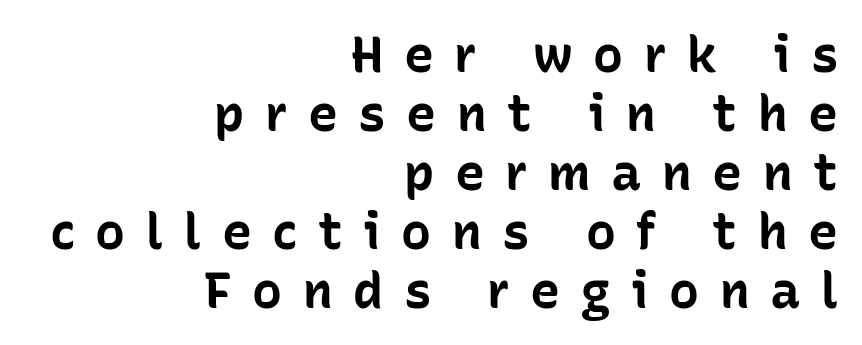
The image shows 50 px bold sans-serif type, upright; set right-aligned, line spacing 1.18x, unusually wide letter spacing (+0.41 em), not underlined; low stroke contrast and a medium x-height.
